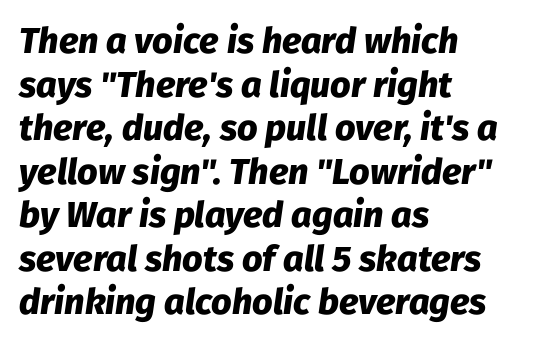
The image shows 36 px heavy type, italic (leaning right); set left-aligned, line spacing 1.21x, normal letter spacing, not underlined; low stroke contrast and a medium x-height.
